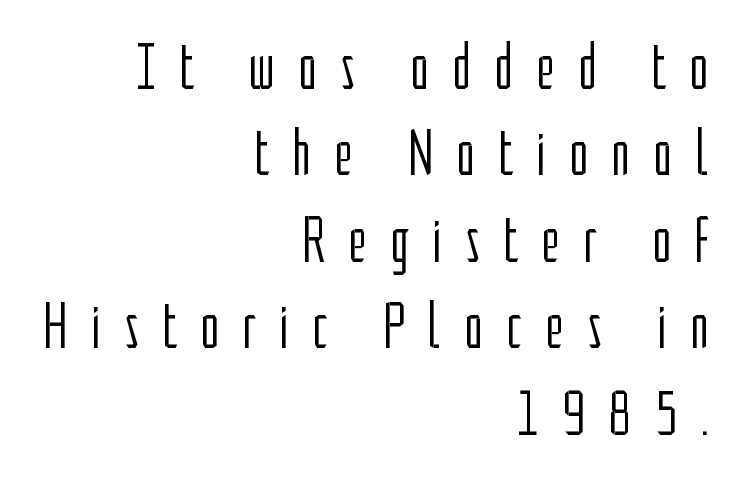
Q: Is the text bold? A: No.
Q: Is the text italic (slanted)? A: No, it is upright.
Q: Is the typeface a serif or a sans-serif typeface? A: Sans-serif.
Q: Is the text underlined? A: No.
Q: How is the paragraph aligned? A: Right-aligned.
Q: Is the spacing between letters normal or unusually wide? A: Unusually wide.
Q: Is the spacing between lines tight, normal or loose? A: Normal.
Q: Width (condensed, normal, or wide)? A: Condensed.
Q: Stroke contrast? A: Low.
Q: x-height? A: Medium.
Q: Monospaced? A: No.
